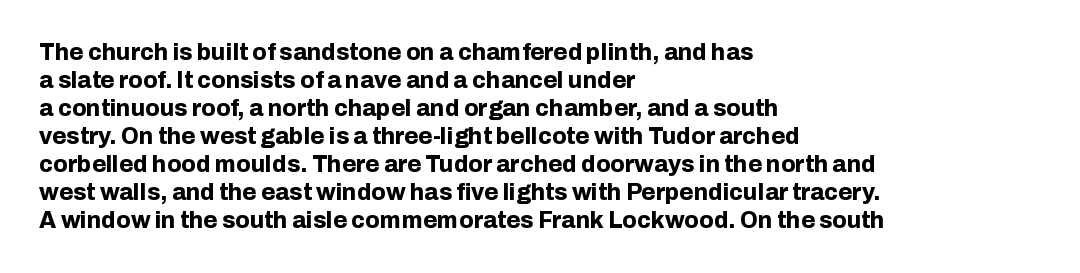
Q: Is the text bold? A: Yes.
Q: Is the text italic (slanted)? A: No, it is upright.
Q: Is the text underlined? A: No.
Q: How is the paragraph aligned? A: Left-aligned.
Q: Is the spacing between letters normal or unusually wide? A: Normal.
